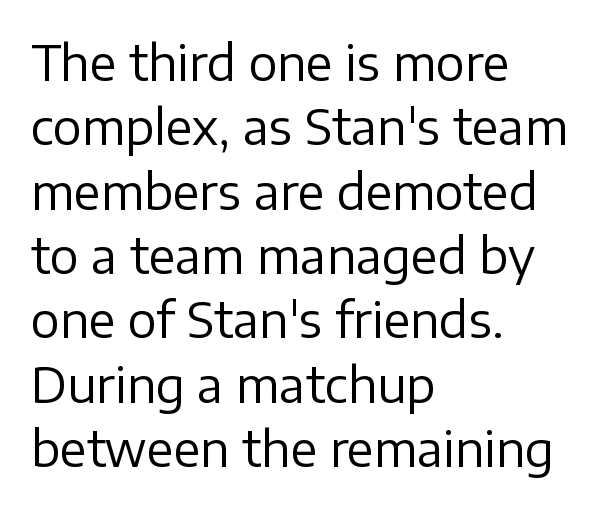
The image shows 48 px regular-weight sans-serif type, upright; set left-aligned, normal line spacing (1.34x), normal letter spacing, not underlined; low stroke contrast and a medium x-height.
